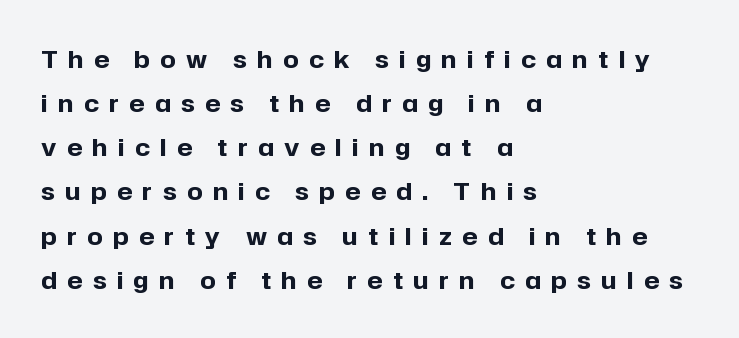
Q: Is the text bold? A: Yes.
Q: Is the text italic (slanted)? A: No, it is upright.
Q: Is the text underlined? A: No.
Q: How is the paragraph aligned? A: Left-aligned.
Q: Is the spacing between letters normal or unusually wide? A: Unusually wide.
